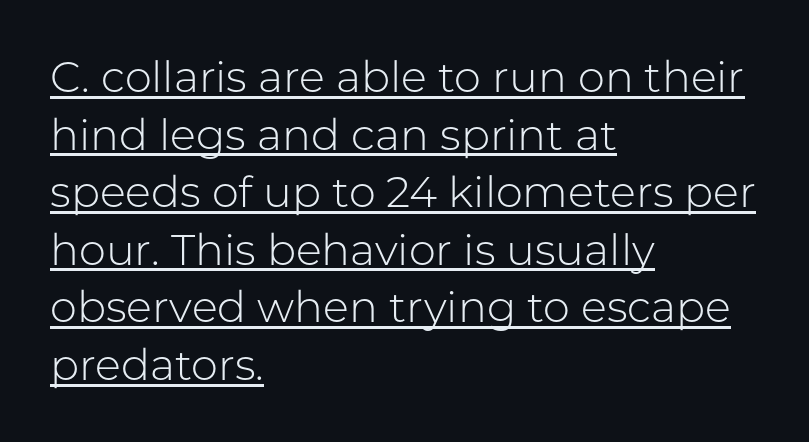
The image shows 43 px light sans-serif type, upright; set left-aligned, normal line spacing (1.34x), normal letter spacing, underlined; low stroke contrast and a medium x-height.
